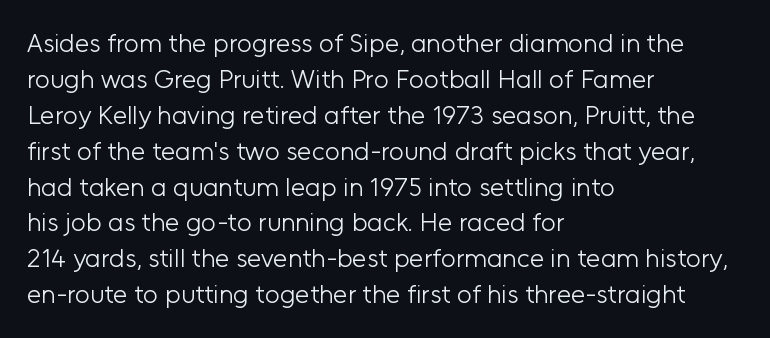
The image shows 26 px text type, upright; set left-aligned, normal line spacing (1.38x), normal letter spacing, not underlined.
